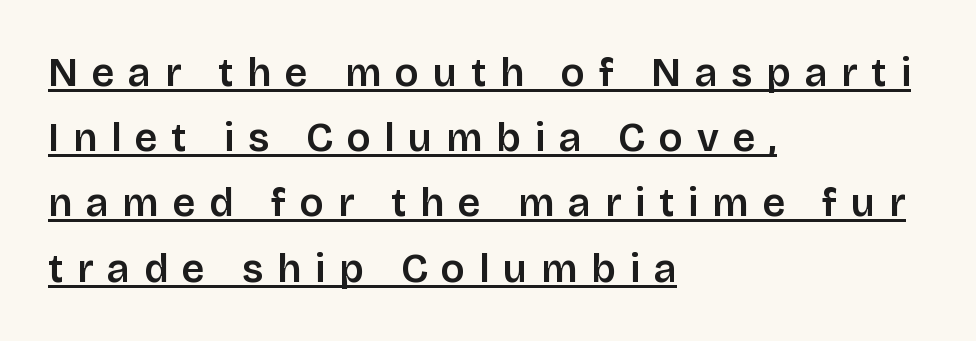
{"serif": "no", "italic": "no", "width": "normal", "stroke_contrast": "low", "x_height": "large", "monospaced": "no", "underline": "yes", "align": "left", "line_spacing": "normal", "line_spacing_ratio": 1.63, "letter_spacing": "wide", "letter_spacing_em": 0.35, "glyph_px": 40}
